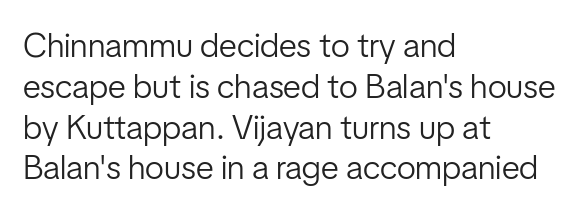
Q: Is the text bold? A: No.
Q: Is the text italic (slanted)? A: No, it is upright.
Q: Is the typeface a serif or a sans-serif typeface? A: Sans-serif.
Q: Is the text underlined? A: No.
Q: How is the paragraph aligned? A: Left-aligned.
Q: Is the spacing between letters normal or unusually wide? A: Normal.
Q: Width (condensed, normal, or wide)? A: Condensed.
Q: Stroke contrast? A: Low.
Q: x-height? A: Medium.
Q: Monospaced? A: No.
